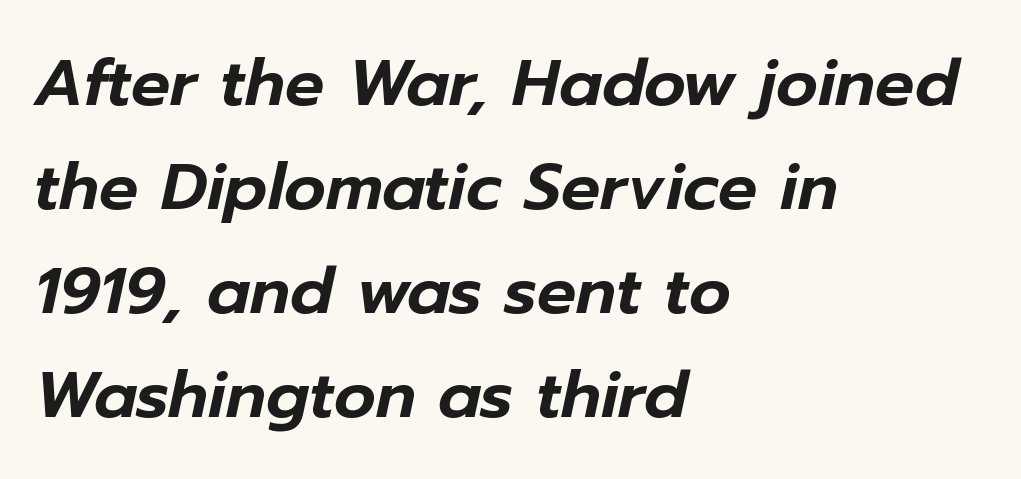
Leftover space on each line is placed entirely after the last word. The axis of the letterforms is tilted away from vertical. This rendering leaves character spacing at its baseline value. Do the characters align in a grid? No, the font is proportional. This sample keeps an unexceptional amount of space between lines.
